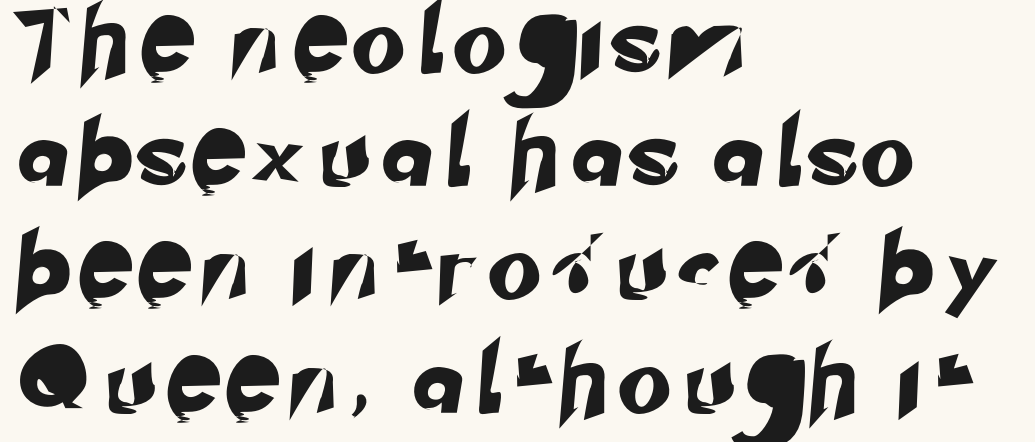
The image shows 67 px sans-serif type; set left-aligned, normal line spacing (1.69x), unusually wide letter spacing (+0.28 em), not underlined; low stroke contrast and a small x-height.
